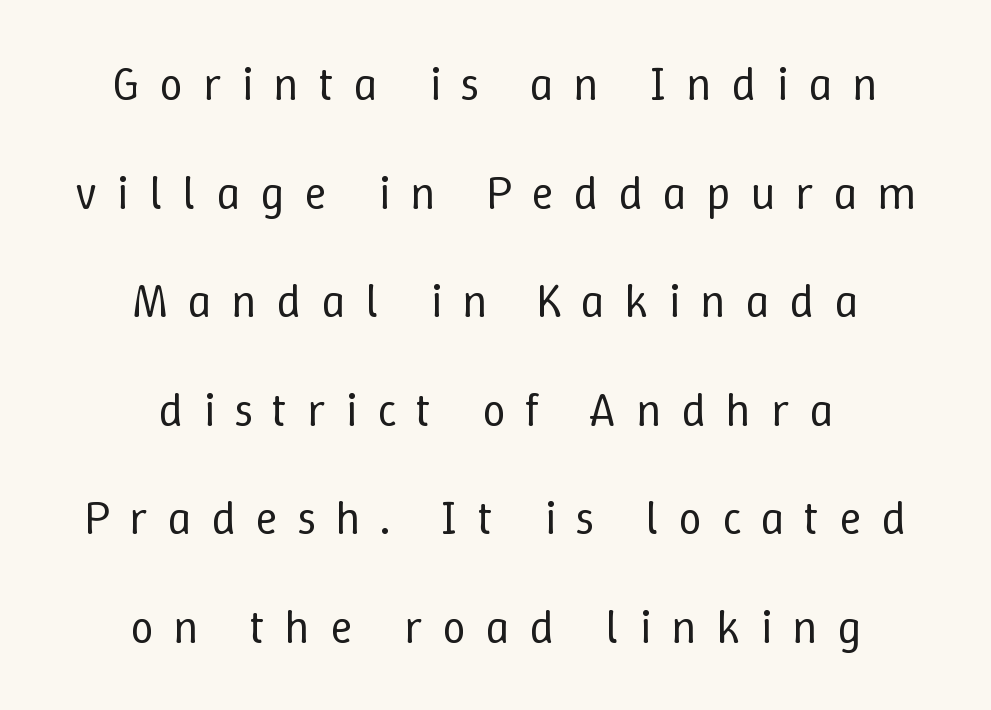
The image shows 47 px regular-weight type, upright; set centered, loose line spacing (2.31x), unusually wide letter spacing (+0.42 em), not underlined; low stroke contrast and a medium x-height.
